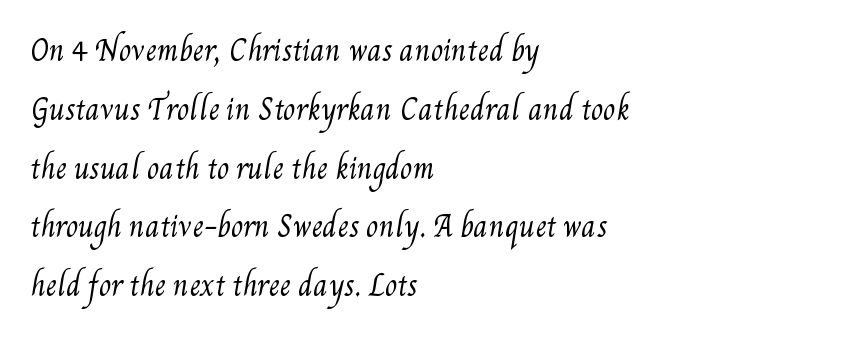
The image shows 28 px regular-weight, condensed type; set left-aligned, loose line spacing (2.1x), normal letter spacing, not underlined; medium stroke contrast and a small x-height.
